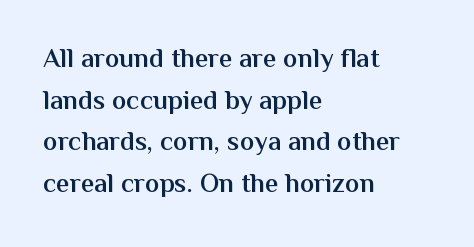
{"italic": "no", "bold": "semi", "underline": "no", "align": "left", "line_spacing": "normal", "line_spacing_ratio": 1.54, "letter_spacing": "normal", "letter_spacing_em": 0.0, "glyph_px": 27}
